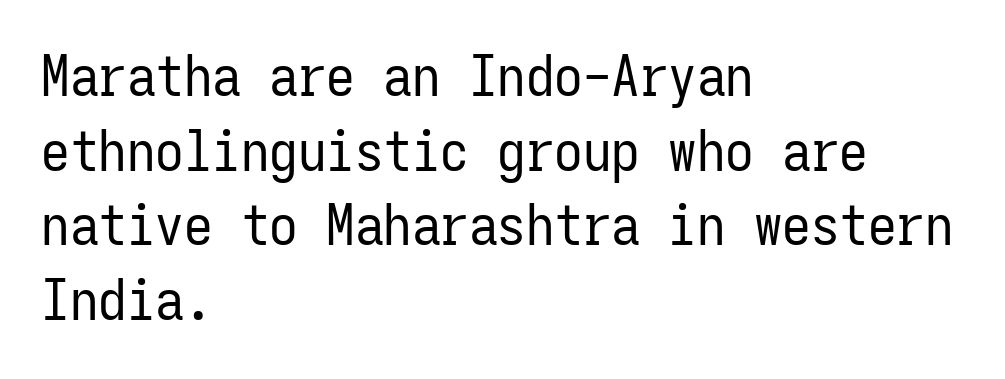
{"serif": "no", "italic": "no", "bold": "no", "weight": "regular", "width": "condensed", "stroke_contrast": "low", "x_height": "medium", "monospaced": "yes", "underline": "no", "align": "left", "line_spacing": "normal", "line_spacing_ratio": 1.31, "letter_spacing": "normal", "letter_spacing_em": 0.0, "glyph_px": 57}
